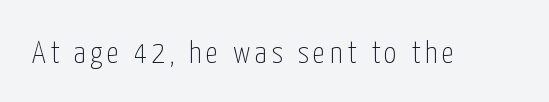
The image shows 31 px thin, condensed sans-serif type, upright; set not underlined; low stroke contrast and a medium x-height.
